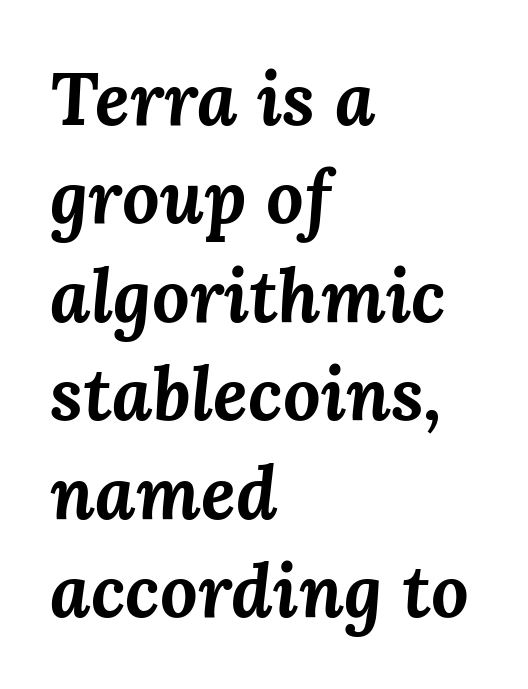
This sample uses plain, unmodified letter spacing. Anything drawn beneath the words? Only blank space. This sample uses an oblique cut, with every glyph tilted off the vertical. Casual observation: everything's shoved over to the left.
